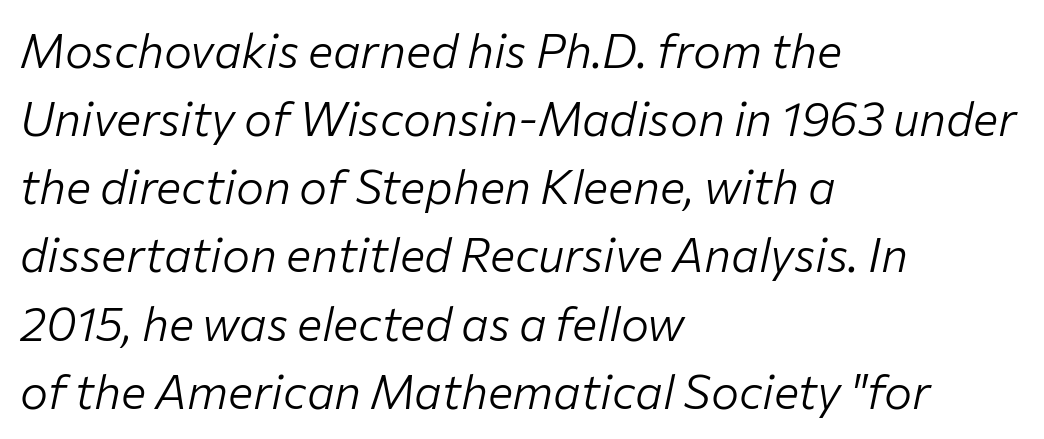
The image shows 47 px light type, italic (leaning right); set left-aligned, normal line spacing (1.45x), normal letter spacing, not underlined; low stroke contrast and a medium x-height.
